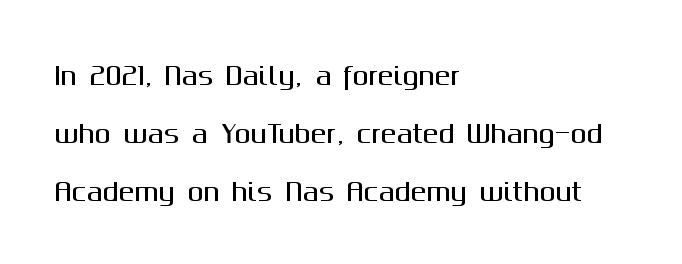
The image shows 24 px text type, upright; set left-aligned, loose line spacing (2.41x), normal letter spacing, not underlined.
